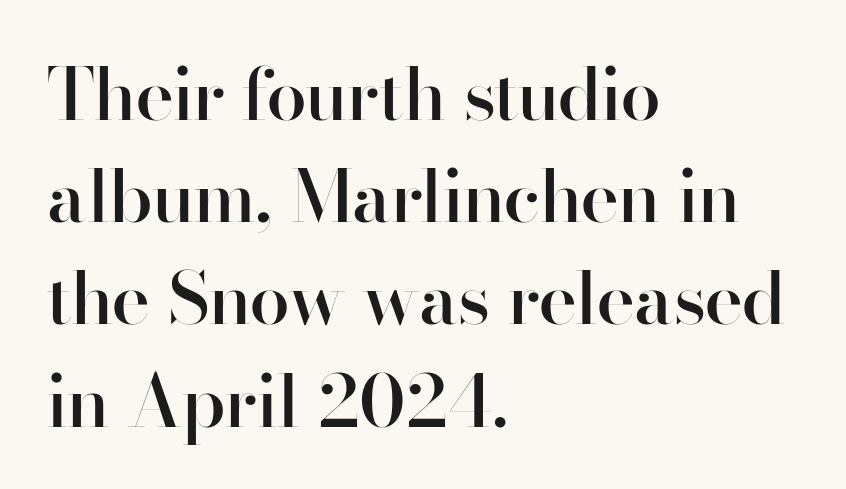
{"serif": "no", "italic": "no", "bold": "semi", "weight": "semibold", "width": "normal", "stroke_contrast": "high", "x_height": "small", "monospaced": "no", "underline": "no", "align": "left", "line_spacing": "normal", "line_spacing_ratio": 1.4, "letter_spacing": "normal", "letter_spacing_em": 0.0, "glyph_px": 73}
